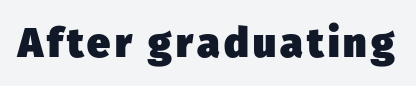
Q: Is the text bold? A: Yes.
Q: Is the typeface a serif or a sans-serif typeface? A: Sans-serif.
Q: Is the text underlined? A: No.
Q: Width (condensed, normal, or wide)? A: Normal.
Q: Stroke contrast? A: Low.
Q: x-height? A: Medium.
Q: Monospaced? A: No.
